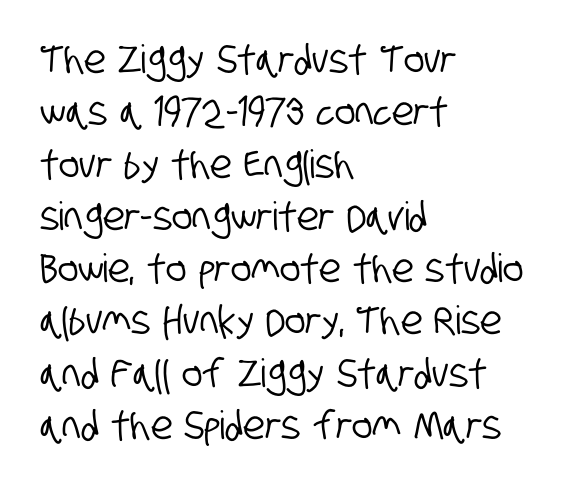
Q: Is the typeface a serif or a sans-serif typeface? A: Sans-serif.
Q: Is the text underlined? A: No.
Q: How is the paragraph aligned? A: Left-aligned.
Q: Is the spacing between letters normal or unusually wide? A: Normal.
Q: Is the spacing between lines tight, normal or loose? A: Normal.
Q: Width (condensed, normal, or wide)? A: Condensed.
Q: Stroke contrast? A: Low.
Q: x-height? A: Large.
Q: Monospaced? A: No.
